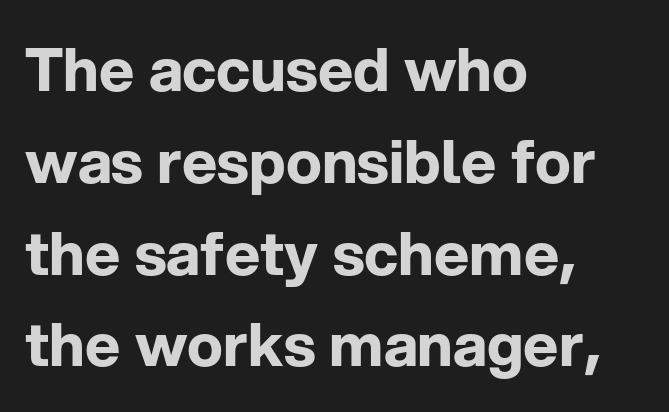
The image shows 60 px bold sans-serif type, upright; set left-aligned, normal line spacing (1.53x), normal letter spacing, not underlined; low stroke contrast and a medium x-height.
